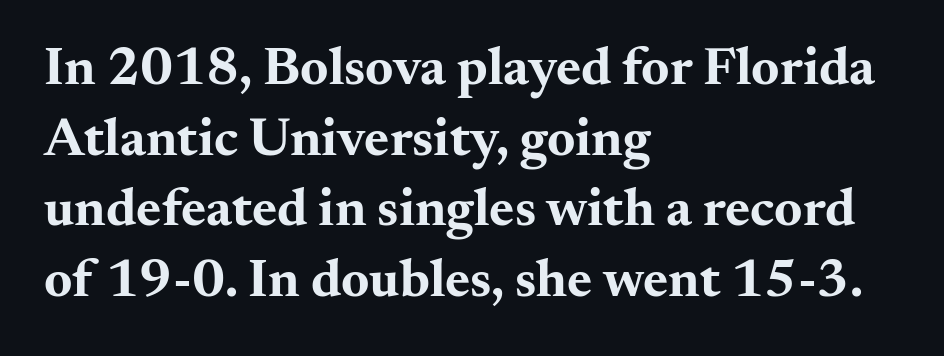
The image shows 54 px bold, wide serif type, upright; set left-aligned, normal line spacing (1.31x), normal letter spacing, not underlined; medium stroke contrast and a small x-height.
